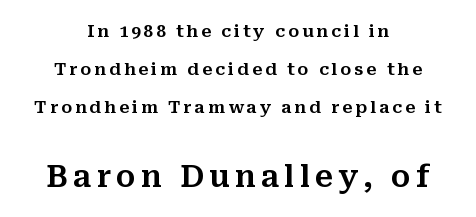
These lines are rendered in a variable-pitch font. Only glyphs here, with clear space below each row. Italic: no, the glyphs are upright roman. The later block is typeset at a bigger size than the earlier block. Each new line begins a long way beneath the previous one.
